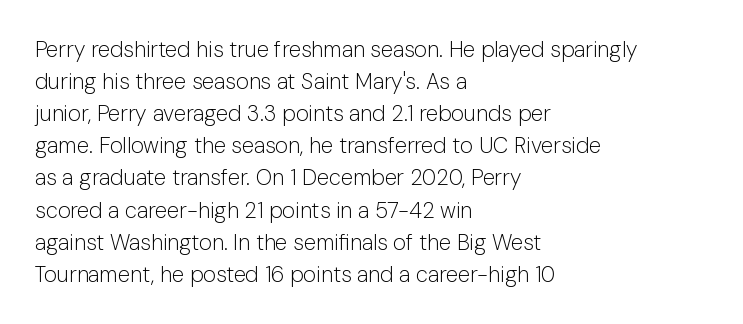
{"italic": "no", "bold": "no", "underline": "no", "align": "left", "line_spacing": "normal", "line_spacing_ratio": 1.46, "letter_spacing": "normal", "letter_spacing_em": 0.0, "glyph_px": 22}
